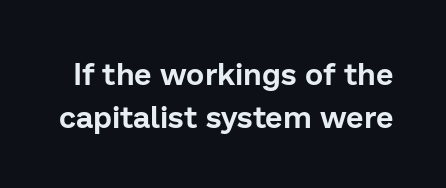
Q: Is the text italic (slanted)? A: No, it is upright.
Q: Is the typeface a serif or a sans-serif typeface? A: Sans-serif.
Q: Is the text underlined? A: No.
Q: Is the spacing between letters normal or unusually wide? A: Normal.
Q: Is the spacing between lines tight, normal or loose? A: Normal.
Q: Width (condensed, normal, or wide)? A: Normal.
Q: Stroke contrast? A: Low.
Q: x-height? A: Medium.
Q: Monospaced? A: No.
